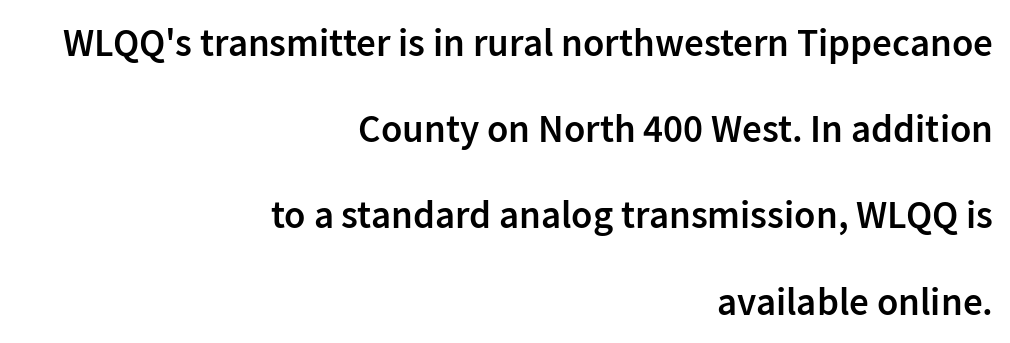
{"serif": "no", "italic": "no", "bold": "semi", "weight": "semibold", "width": "normal", "stroke_contrast": "low", "x_height": "medium", "monospaced": "no", "underline": "no", "align": "right", "line_spacing": "loose", "line_spacing_ratio": 2.21, "letter_spacing": "normal", "letter_spacing_em": 0.0, "glyph_px": 39}
